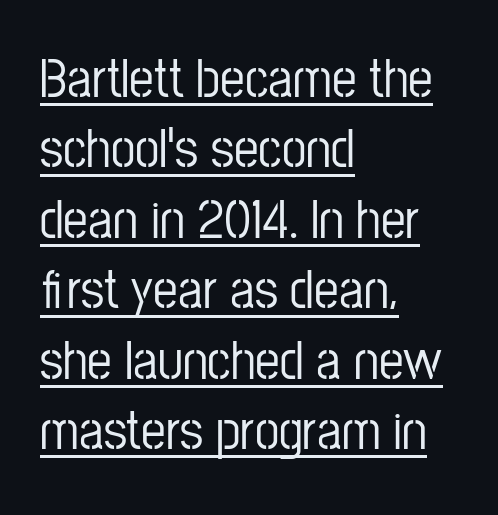
Q: Is the text italic (slanted)? A: No, it is upright.
Q: Is the typeface a serif or a sans-serif typeface? A: Sans-serif.
Q: Is the text underlined? A: Yes.
Q: How is the paragraph aligned? A: Left-aligned.
Q: Is the spacing between letters normal or unusually wide? A: Normal.
Q: Is the spacing between lines tight, normal or loose? A: Normal.
Q: Width (condensed, normal, or wide)? A: Condensed.
Q: Stroke contrast? A: Low.
Q: x-height? A: Medium.
Q: Monospaced? A: No.
